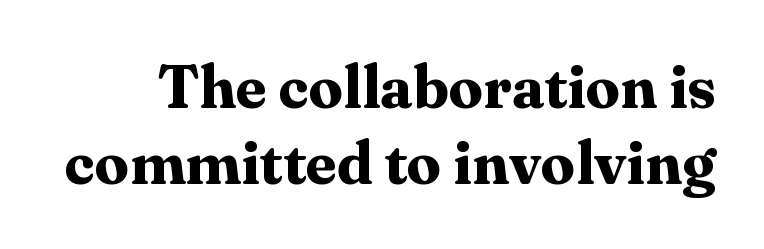
The image shows 61 px bold serif type, upright; set normal line spacing (1.25x), normal letter spacing, not underlined; medium stroke contrast and a medium x-height.
